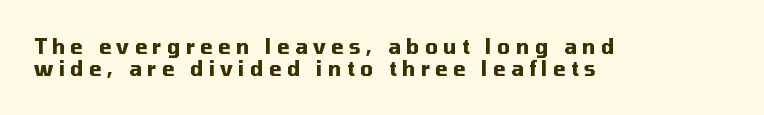
{"italic": "no", "bold": "yes", "underline": "no", "align": "left", "line_spacing": "tight", "line_spacing_ratio": 1.11, "letter_spacing": "wide", "letter_spacing_em": 0.27, "glyph_px": 20}
